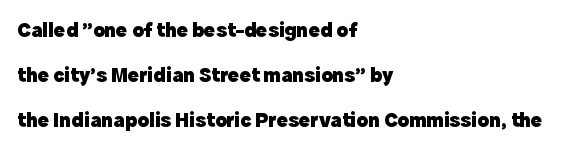
Q: Is the text bold? A: Yes.
Q: Is the text italic (slanted)? A: No, it is upright.
Q: Is the text underlined? A: No.
Q: How is the paragraph aligned? A: Left-aligned.
Q: Is the spacing between letters normal or unusually wide? A: Normal.
Q: Is the spacing between lines tight, normal or loose? A: Loose.
